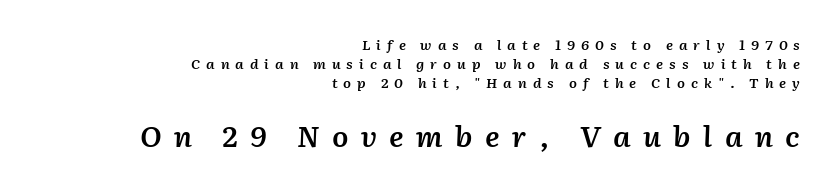
The letters are spread apart with noticeably loose tracking. These lines stack with their right ends in a neat column. Moderately thickened strokes mark this as semibold type. Normally led — the rows are evenly, conventionally spaced. Compared with ordinary roman type, these characters are visibly tilted.
